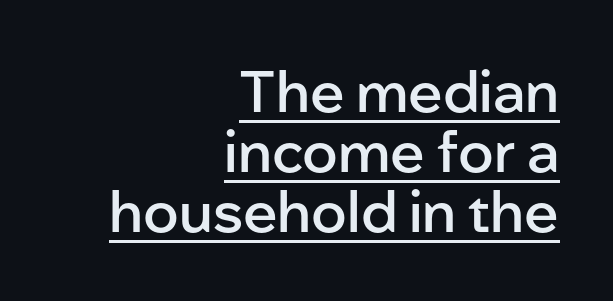
Q: Is the text bold? A: Semi-bold.
Q: Is the text italic (slanted)? A: No, it is upright.
Q: Is the typeface a serif or a sans-serif typeface? A: Sans-serif.
Q: Is the text underlined? A: Yes.
Q: How is the paragraph aligned? A: Right-aligned.
Q: Is the spacing between letters normal or unusually wide? A: Normal.
Q: Is the spacing between lines tight, normal or loose? A: Tight.
Q: Width (condensed, normal, or wide)? A: Normal.
Q: Stroke contrast? A: Low.
Q: x-height? A: Medium.
Q: Monospaced? A: No.
